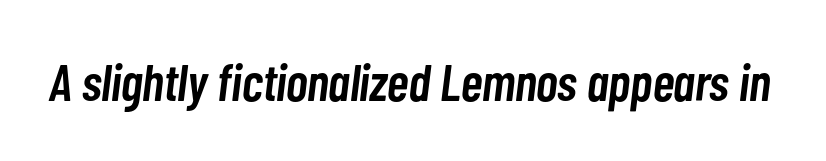
The image shows 52 px semibold, condensed type, italic (leaning right); set normal letter spacing, not underlined; low stroke contrast and a medium x-height.
